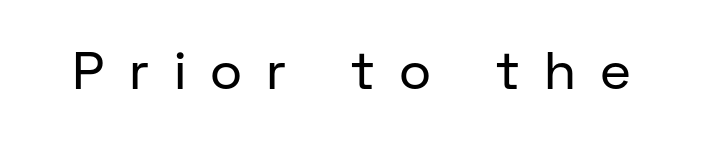
Q: Is the text bold? A: No.
Q: Is the text italic (slanted)? A: No, it is upright.
Q: Is the typeface a serif or a sans-serif typeface? A: Sans-serif.
Q: Is the text underlined? A: No.
Q: Is the spacing between letters normal or unusually wide? A: Unusually wide.
Q: Width (condensed, normal, or wide)? A: Normal.
Q: Stroke contrast? A: Low.
Q: x-height? A: Medium.
Q: Monospaced? A: No.
